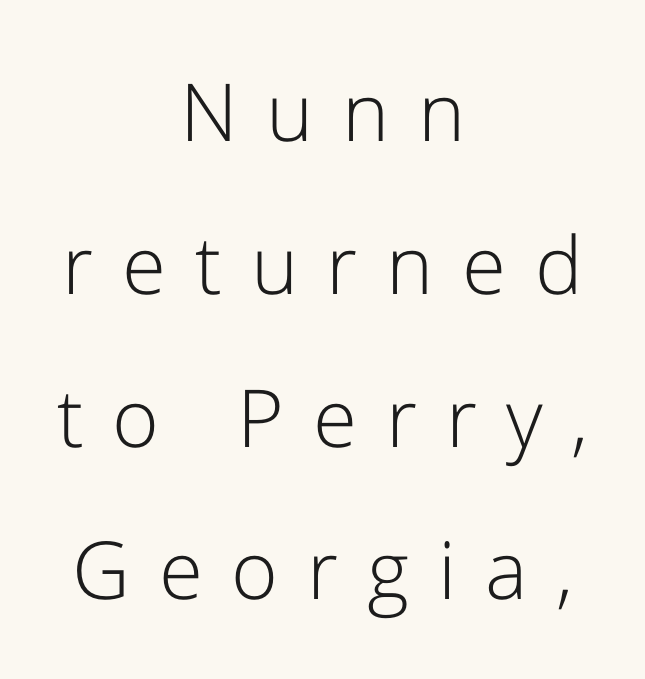
Q: Is the text bold? A: No.
Q: Is the text italic (slanted)? A: No, it is upright.
Q: Is the typeface a serif or a sans-serif typeface? A: Sans-serif.
Q: Is the text underlined? A: No.
Q: How is the paragraph aligned? A: Centered.
Q: Is the spacing between letters normal or unusually wide? A: Unusually wide.
Q: Is the spacing between lines tight, normal or loose? A: Loose.
Q: Width (condensed, normal, or wide)? A: Normal.
Q: Stroke contrast? A: Low.
Q: x-height? A: Medium.
Q: Monospaced? A: No.
